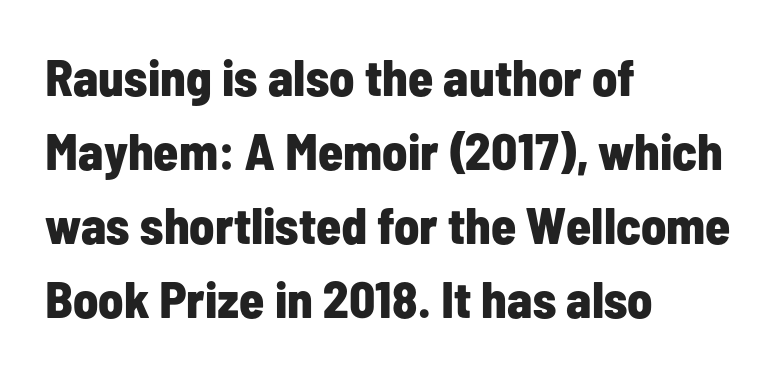
{"serif": "no", "italic": "no", "bold": "yes", "weight": "bold", "width": "condensed", "stroke_contrast": "low", "x_height": "medium", "monospaced": "no", "underline": "no", "align": "left", "line_spacing": "normal", "line_spacing_ratio": 1.45, "letter_spacing": "normal", "letter_spacing_em": 0.0, "glyph_px": 51}
